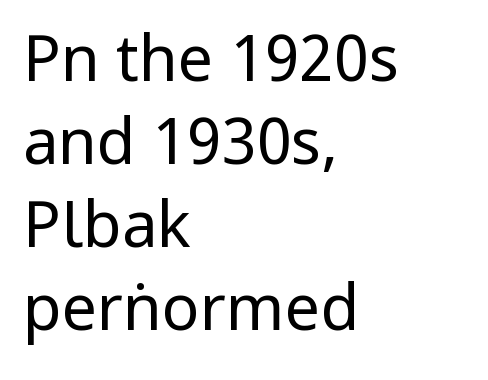
The image shows 63 px regular-weight, condensed sans-serif type, upright; set left-aligned, normal line spacing (1.32x), normal letter spacing, not underlined; low stroke contrast and a large x-height.
